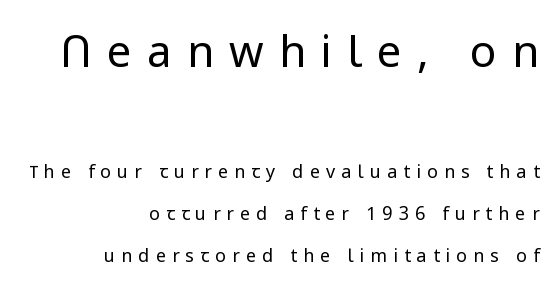
Vertically, the passage feels expansive, rows floating well apart. Whoever set this made the first block the dominant, larger element. The characters display no serif detailing; their extremities are plain. Each word looks stretched out because of the extra space between its letters. If you drew a ruler down the right edge, every line would touch it.
